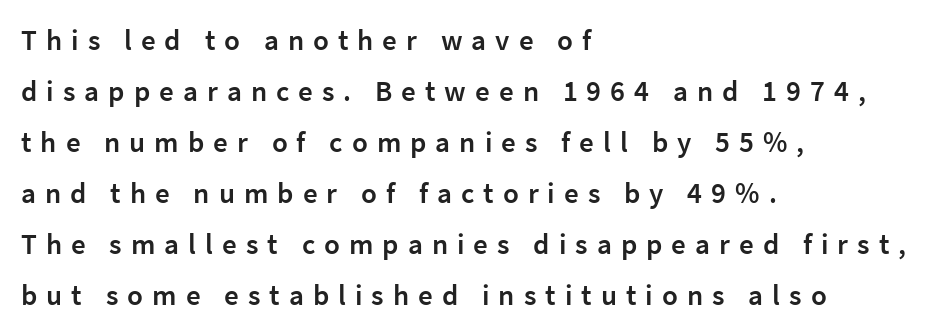
The image shows 29 px semibold sans-serif type, upright; set left-aligned, line spacing 1.76x, unusually wide letter spacing (+0.31 em), not underlined; low stroke contrast and a medium x-height.
